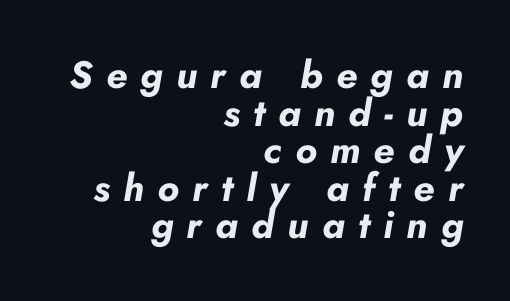
The image shows 38 px bold type, italic (leaning right); set right-aligned, tight line spacing (0.99x), unusually wide letter spacing (+0.35 em), not underlined; low stroke contrast and a small x-height.
